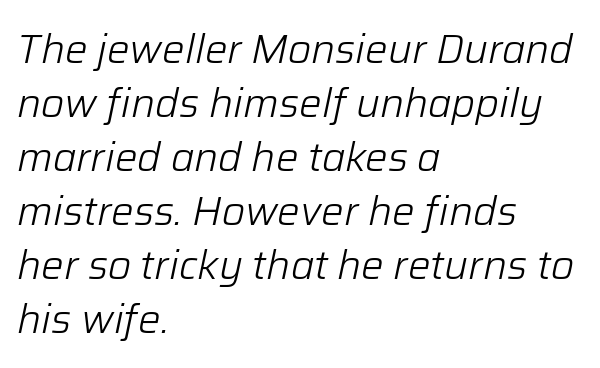
You could not count columns in this text — the font is proportionally spaced. The passage is arranged the way most books set body copy — flush left. Nothing unusual about the tracking: characters are spaced as the font intends. The text carries the slant typical of an italic or oblique font. The space between consecutive lines is moderate. The strip under each line holds only bare page.
